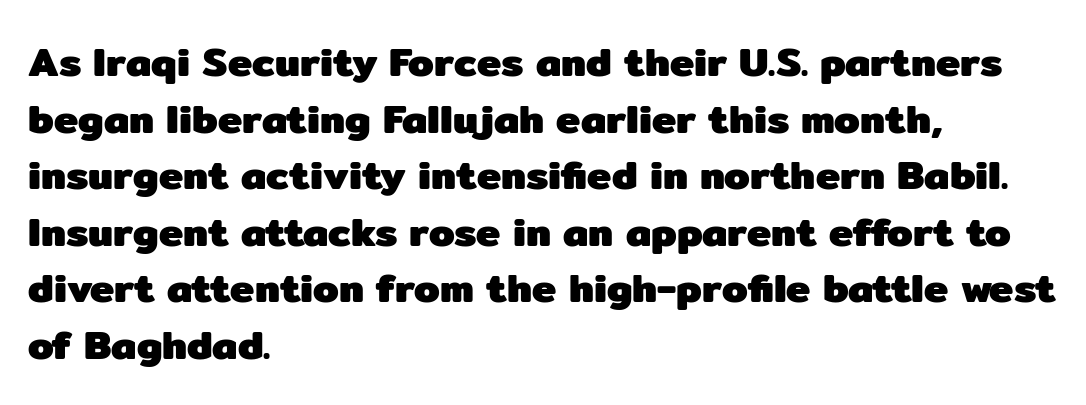
The image shows 41 px heavy sans-serif type, upright; set left-aligned, normal line spacing (1.38x), normal letter spacing, not underlined; low stroke contrast and a medium x-height.
